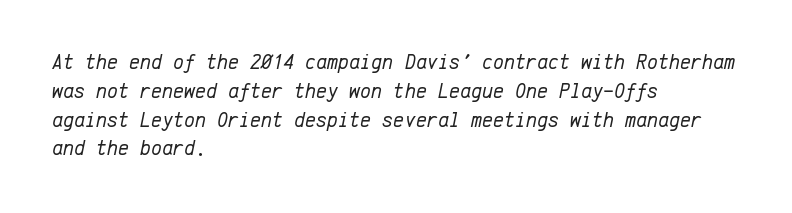
Q: Is the text bold? A: No.
Q: Is the text italic (slanted)? A: Yes, it leans right by about 12 degrees.
Q: Is the text underlined? A: No.
Q: How is the paragraph aligned? A: Left-aligned.
Q: Is the spacing between letters normal or unusually wide? A: Normal.
Q: Is the spacing between lines tight, normal or loose? A: Normal.
